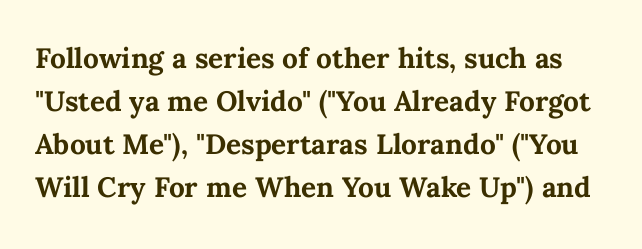
Do the characters align in a grid? No, the font is proportional. The baseline area is clear. No extra tracking has been applied to these lines. A roman cut, with each character standing at attention. Is the type bold? Yes — the strokes are clearly thick and heavy. Quick note: interline space is typical.
